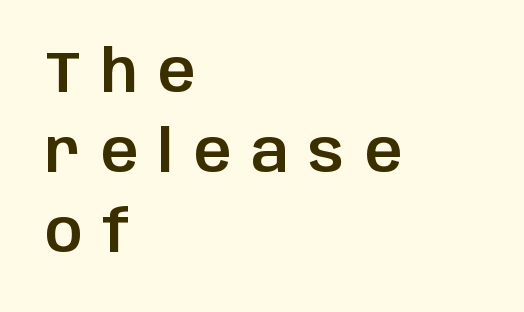
No italicization has been applied; the sample stays upright. These lines sit exactly where default settings would place them. No word sits above an underline. What kind of face is this? One without serifs — a sans. The tracking reads as deliberately expanded to a designer's eye. A typesetter would call this proportional, since set widths differ per character.
